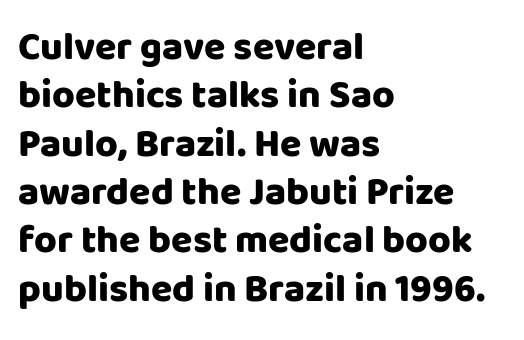
The image shows 39 px heavy sans-serif type, upright; set left-aligned, line spacing 1.24x, normal letter spacing, not underlined; low stroke contrast and a large x-height.
